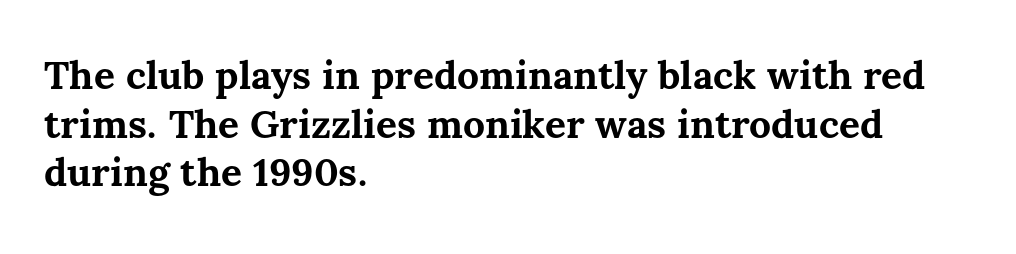
The image shows 39 px bold type, upright; set left-aligned, normal line spacing (1.25x), normal letter spacing, not underlined; medium stroke contrast and a medium x-height.
